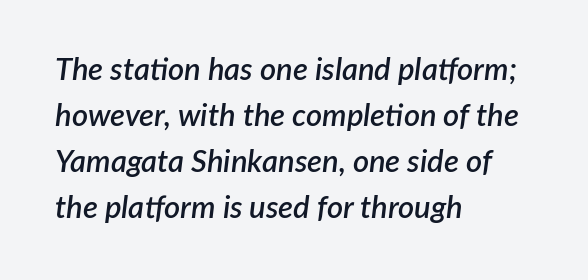
{"italic": "yes", "lean": "right", "slant_degrees": 7, "bold": "semi", "weight": "semibold", "width": "normal", "stroke_contrast": "low", "x_height": "medium", "monospaced": "no", "underline": "no", "align": "left", "line_spacing": "normal", "line_spacing_ratio": 1.48, "letter_spacing": "normal", "letter_spacing_em": 0.0, "glyph_px": 31}
